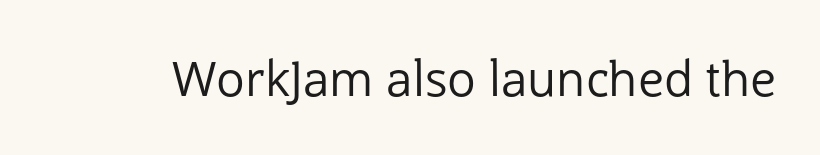
{"serif": "no", "italic": "no", "bold": "no", "weight": "regular", "width": "normal", "stroke_contrast": "low", "x_height": "medium", "monospaced": "no", "underline": "no", "letter_spacing": "normal", "letter_spacing_em": 0.0, "glyph_px": 48}
